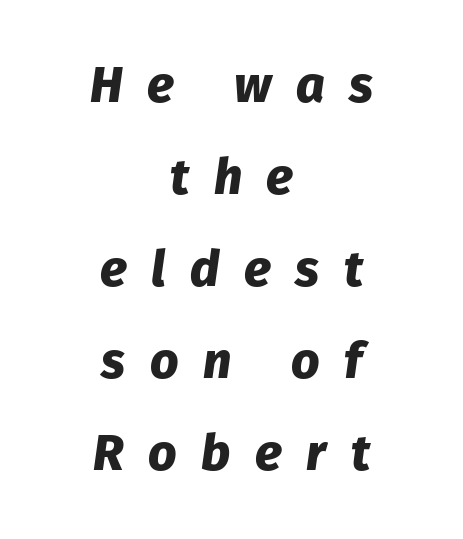
{"italic": "yes", "lean": "right", "slant_degrees": 8, "bold": "yes", "weight": "heavy", "width": "normal", "stroke_contrast": "low", "x_height": "medium", "monospaced": "no", "underline": "no", "align": "center", "line_spacing_ratio": 1.84, "letter_spacing": "wide", "letter_spacing_em": 0.49, "glyph_px": 50}
